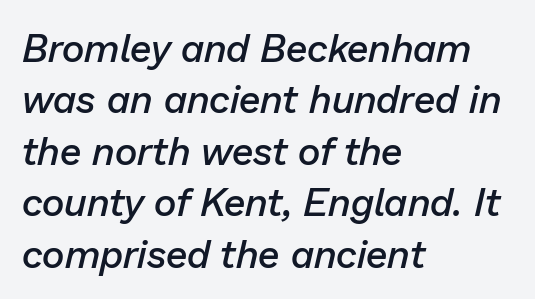
The image shows 39 px semibold type, italic (leaning right); set left-aligned, normal line spacing (1.32x), normal letter spacing, not underlined; low stroke contrast and a medium x-height.
